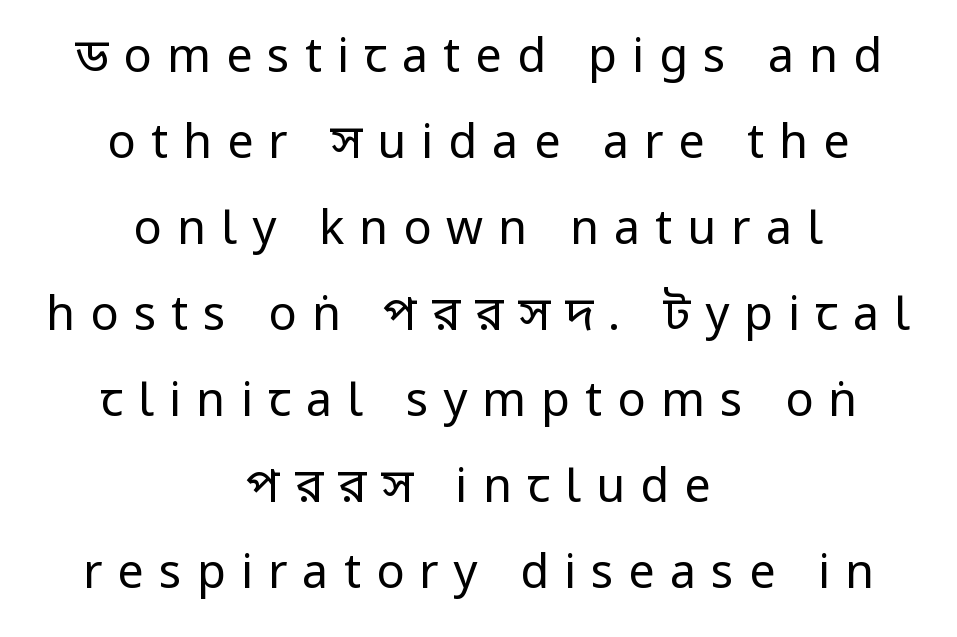
{"serif": "no", "italic": "no", "bold": "no", "weight": "regular", "width": "condensed", "stroke_contrast": "low", "x_height": "large", "monospaced": "no", "underline": "no", "align": "center", "line_spacing_ratio": 1.83, "letter_spacing": "wide", "letter_spacing_em": 0.32, "glyph_px": 47}
